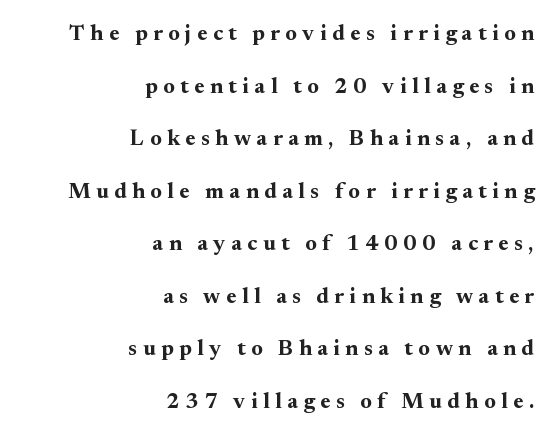
Q: Is the text bold? A: Yes.
Q: Is the text italic (slanted)? A: No, it is upright.
Q: Is the text underlined? A: No.
Q: How is the paragraph aligned? A: Right-aligned.
Q: Is the spacing between letters normal or unusually wide? A: Unusually wide.
Q: Is the spacing between lines tight, normal or loose? A: Loose.
